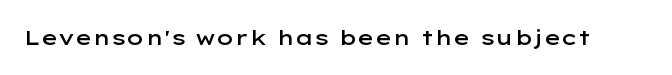
Q: Is the text bold? A: Semi-bold.
Q: Is the text italic (slanted)? A: No, it is upright.
Q: Is the text underlined? A: No.
Q: Is the spacing between letters normal or unusually wide? A: Normal.
